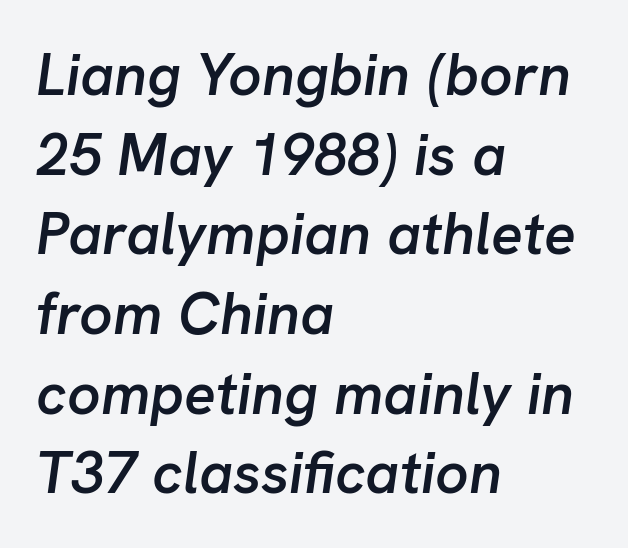
The image shows 59 px semibold type, italic (leaning right); set left-aligned, normal line spacing (1.35x), normal letter spacing, not underlined; low stroke contrast and a medium x-height.
